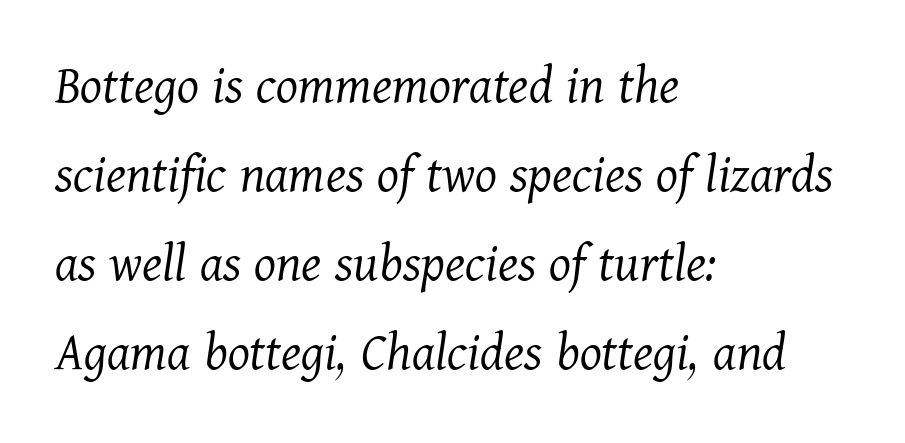
Q: Is the text bold? A: No.
Q: Is the text italic (slanted)? A: Yes, it leans right by about 11 degrees.
Q: Is the typeface a serif or a sans-serif typeface? A: Serif.
Q: Is the text underlined? A: No.
Q: How is the paragraph aligned? A: Left-aligned.
Q: Is the spacing between letters normal or unusually wide? A: Normal.
Q: Is the spacing between lines tight, normal or loose? A: Normal.
Q: Width (condensed, normal, or wide)? A: Normal.
Q: Stroke contrast? A: Medium.
Q: x-height? A: Medium.
Q: Monospaced? A: No.
